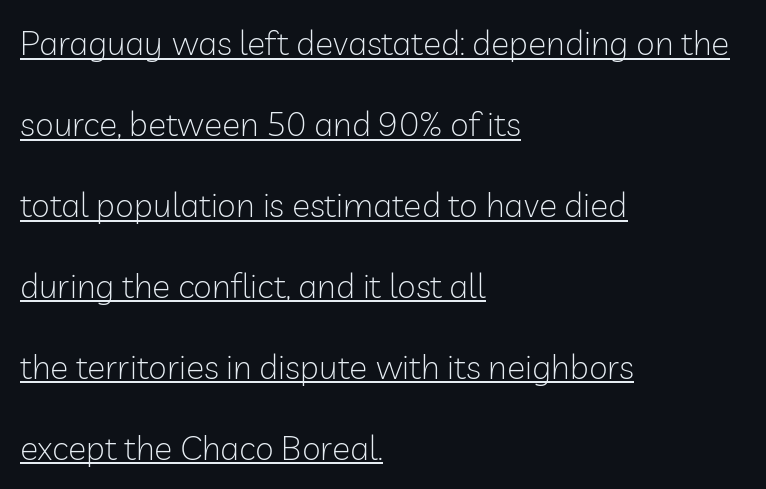
{"serif": "no", "italic": "no", "bold": "no", "weight": "light", "width": "normal", "stroke_contrast": "low", "x_height": "medium", "monospaced": "no", "underline": "yes", "align": "left", "line_spacing": "loose", "line_spacing_ratio": 2.38, "letter_spacing": "normal", "letter_spacing_em": 0.0, "glyph_px": 34}
